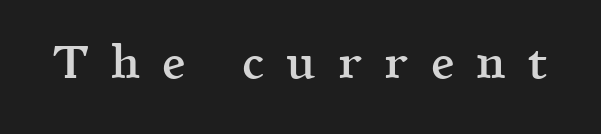
Q: Is the text bold? A: Semi-bold.
Q: Is the text italic (slanted)? A: No, it is upright.
Q: Is the typeface a serif or a sans-serif typeface? A: Serif.
Q: Is the text underlined? A: No.
Q: Is the spacing between letters normal or unusually wide? A: Unusually wide.
Q: Width (condensed, normal, or wide)? A: Normal.
Q: x-height? A: Medium.
Q: Monospaced? A: No.
